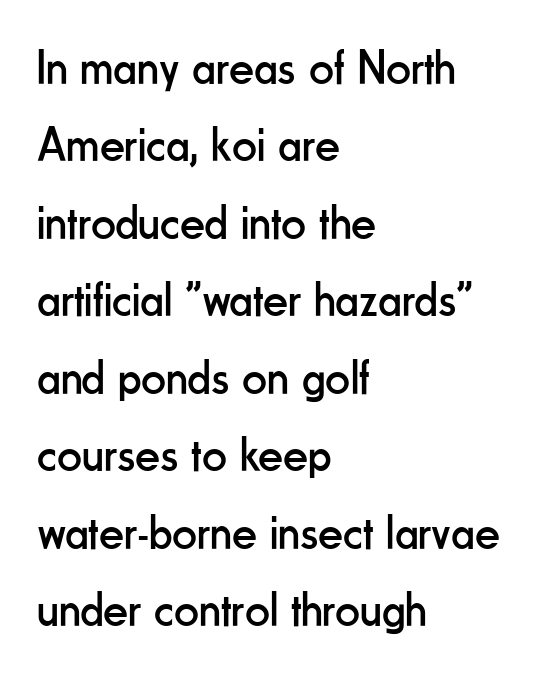
The image shows 49 px regular-weight, condensed sans-serif type, upright; set left-aligned, normal line spacing (1.58x), normal letter spacing, not underlined; low stroke contrast and a small x-height.
